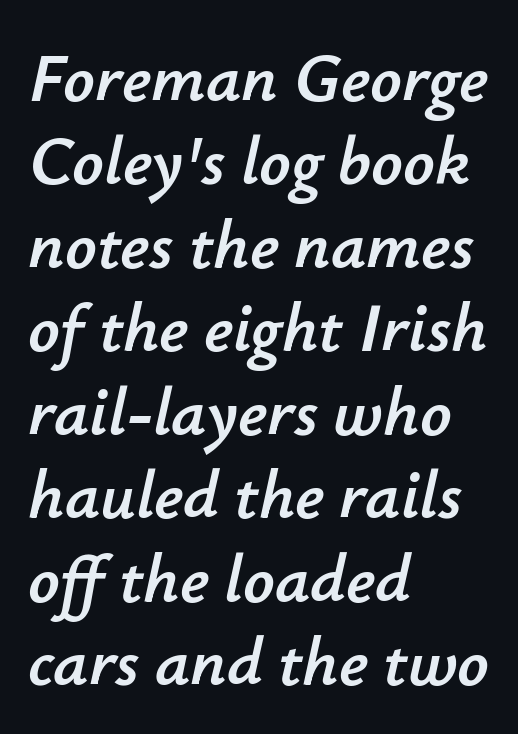
The passage shown has conventional tracking throughout. The passage shown is typed in a proportional face where columns would drift. The passage is arranged the way most books set body copy — flush left. The font's italic variant was chosen for this text. Glance below the letters and you will spot only blank space.
